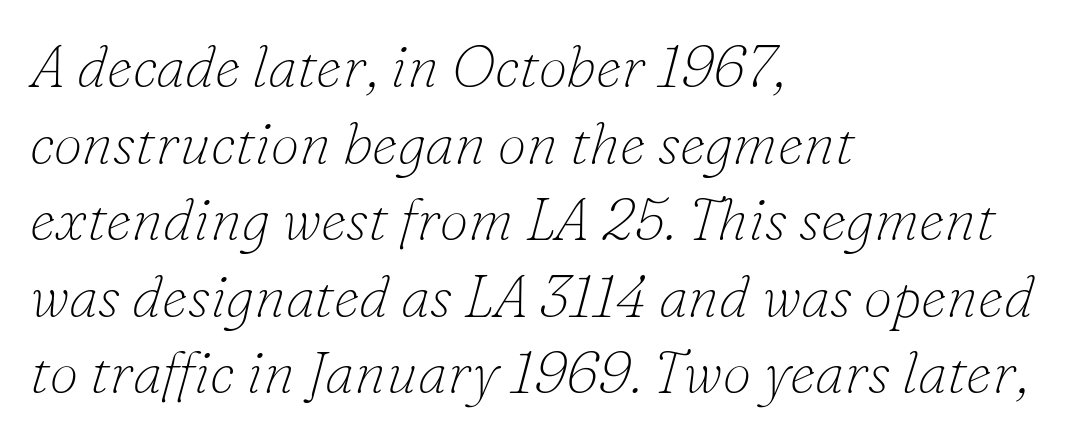
{"serif": "yes", "italic": "yes", "lean": "right", "slant_degrees": 16, "bold": "no", "weight": "thin", "width": "normal", "stroke_contrast": "low", "x_height": "small", "monospaced": "no", "underline": "no", "align": "left", "line_spacing": "normal", "line_spacing_ratio": 1.32, "letter_spacing": "normal", "letter_spacing_em": 0.0, "glyph_px": 58}
